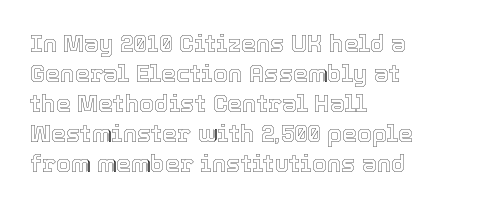
The lines in this sample share a left origin and differ only in where they stop. Tracking here is standard; glyphs follow each other at the usual distance. How would I describe the line gaps? Plain and ordinary. You can tell it's not italic because the verticals are truly vertical.
